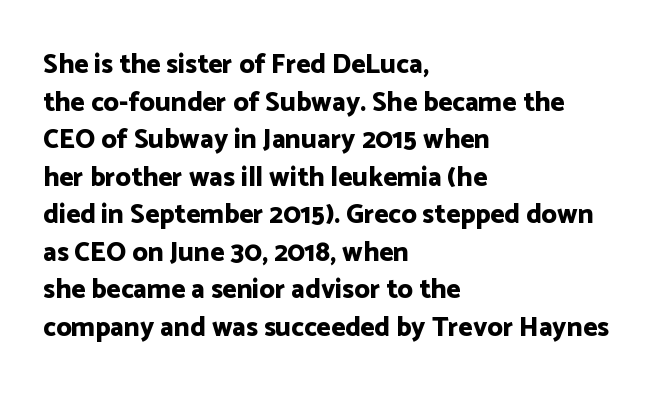
Its strokes are broad and dark, the hallmark of bold type. The letterforms sit shoulder to shoulder at normal distance. Horizontal alignment here is leftward, the default for most running prose. Each new line begins a customary step beneath the previous one. Has an underline been added? It has not. Characters remain perfectly vertical along every line.
